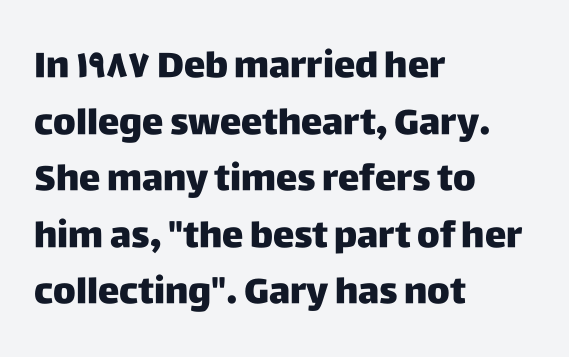
The lines sit at an ordinary, default distance from one another. Check under the words: just untouched page. Is the block centered? No — it sits flush against the left margin. The tracking reads as untouched default to a designer's eye. The letters stand upright; this is a roman face. A typesetter would call this proportional, since set widths differ per character.
